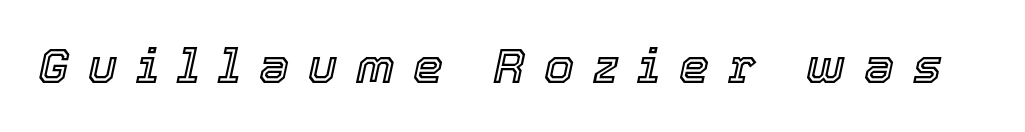
Between one letter and the next there's a generous, obvious gap. Is this a fixed-width face? No — the glyphs have proportional, varying widths. Does the lettering tilt? It does — this is italic. Any mark beneath the type? The region is blank.
